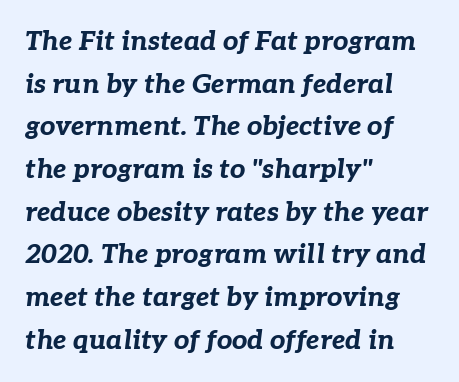
{"italic": "yes", "lean": "right", "slant_degrees": 7, "bold": "yes", "underline": "no", "align": "left", "line_spacing": "normal", "line_spacing_ratio": 1.58, "letter_spacing": "normal", "letter_spacing_em": 0.0, "glyph_px": 27}
